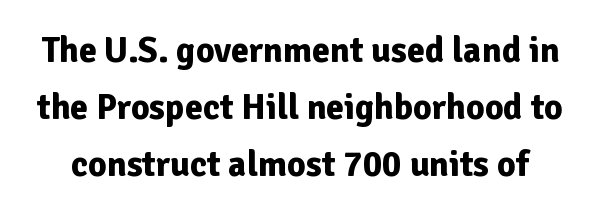
Q: Is the text bold? A: Yes.
Q: Is the text italic (slanted)? A: No, it is upright.
Q: Is the typeface a serif or a sans-serif typeface? A: Sans-serif.
Q: Is the text underlined? A: No.
Q: Is the spacing between letters normal or unusually wide? A: Normal.
Q: Is the spacing between lines tight, normal or loose? A: Normal.
Q: Width (condensed, normal, or wide)? A: Normal.
Q: Stroke contrast? A: Low.
Q: x-height? A: Medium.
Q: Monospaced? A: No.
